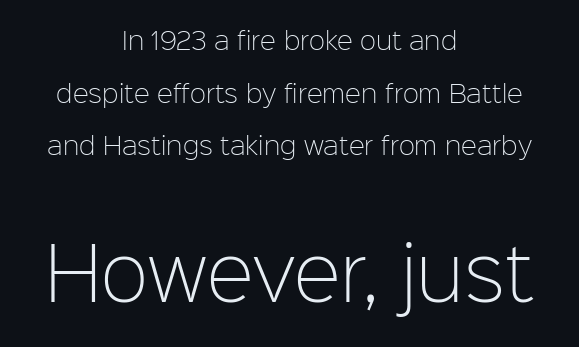
The image shows 71 px light sans-serif type, upright; set centered, loose line spacing (2.19x), normal letter spacing, not underlined; the second (bottom) block is 2.96x larger; low stroke contrast and a medium x-height.
